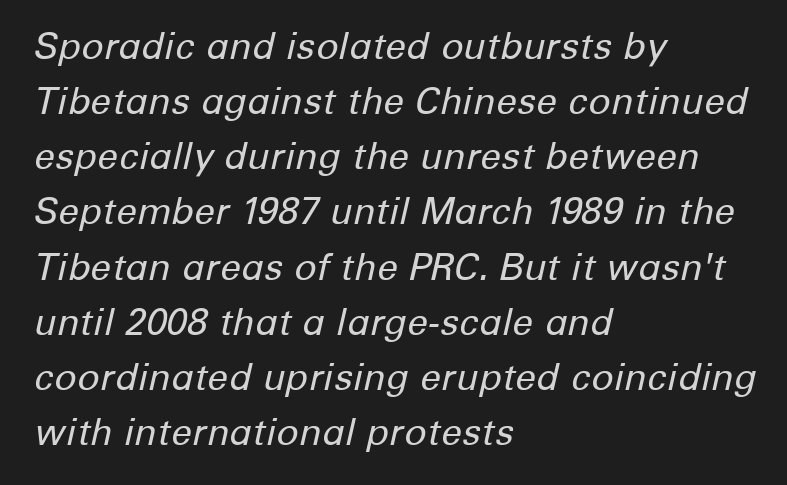
{"italic": "yes", "lean": "right", "slant_degrees": 12, "bold": "no", "weight": "regular", "width": "normal", "stroke_contrast": "low", "x_height": "medium", "monospaced": "no", "underline": "no", "align": "left", "line_spacing": "normal", "line_spacing_ratio": 1.49, "letter_spacing": "normal", "letter_spacing_em": 0.0, "glyph_px": 37}
